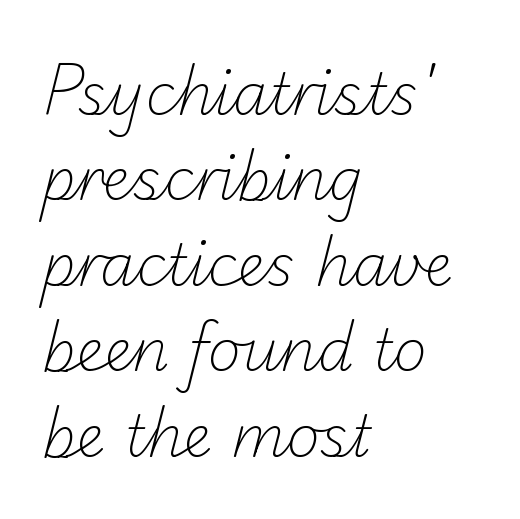
Type without underlining. Left-aligned paragraph, ragged on the right. Whoever set this chose a conventional vertical rhythm. The rendering uses natural spacing where letterforms have individual widths.
